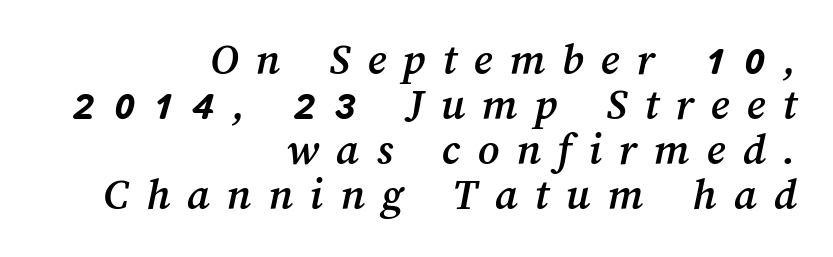
Substantial extra tracking has been applied to these lines. Spacing verdict: proportional, widths tailored to each character. Any mark beneath the type? The region is blank. These lines huddle together more closely than default settings would place them. Line ends are locked; line starts wander.
